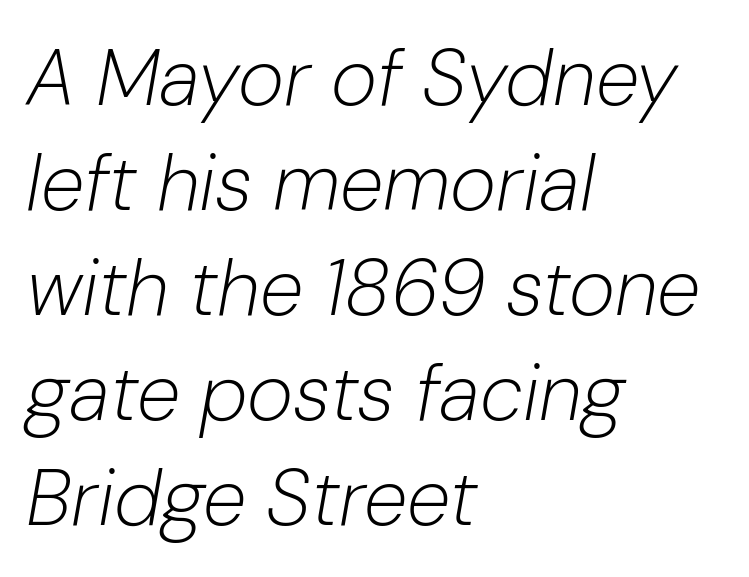
The image shows 79 px light type, italic (leaning right); set left-aligned, normal line spacing (1.33x), normal letter spacing, not underlined; low stroke contrast and a medium x-height.
